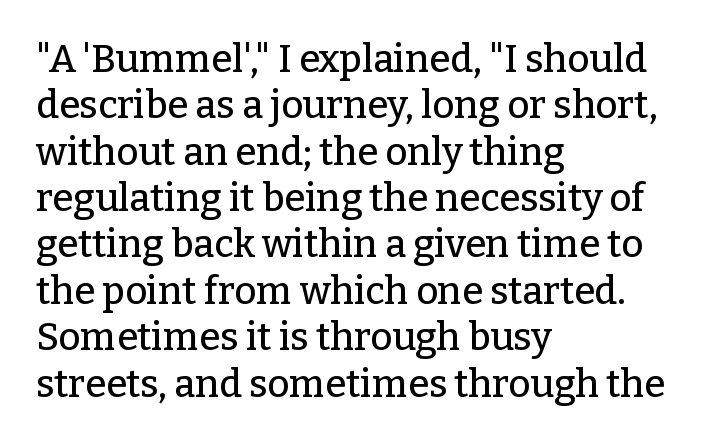
The image shows 38 px serif type, upright; set left-aligned, line spacing 1.22x, normal letter spacing, not underlined; low stroke contrast and a medium x-height.
